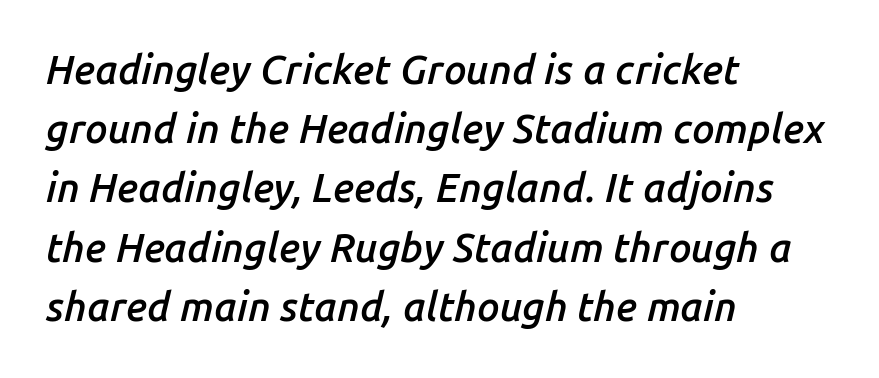
This is oblique type, the kind used for emphasis or titles. Students, note that the glyphs here touch the page at normal intervals. This sample has the flowing, uneven cadence of proportional lettering. Each new line begins a customary step beneath the previous one.
